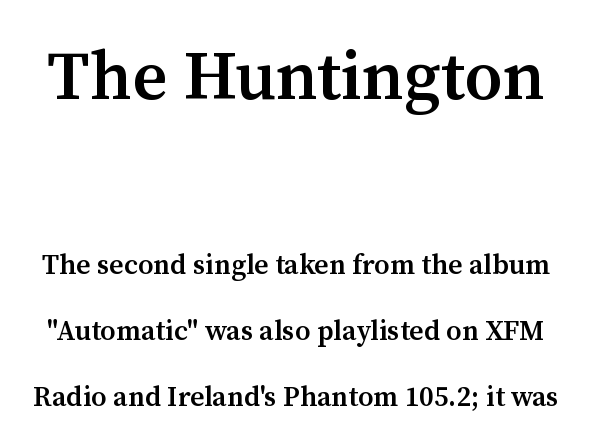
The image shows 69 px semibold serif type, upright; set loose line spacing (2.35x), normal letter spacing, not underlined; the first (top) block is 2.46x larger; medium stroke contrast and a medium x-height.
